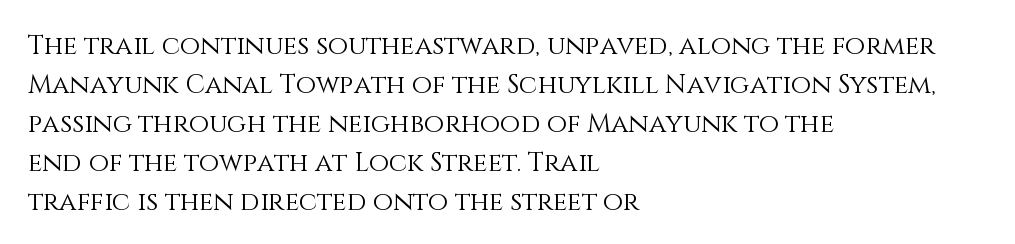
Each new line begins a customary step beneath the previous one. Students, note that the glyphs here touch the page at normal intervals. Letters rest on an invisible, unmarked baseline. Posture: upright roman.
